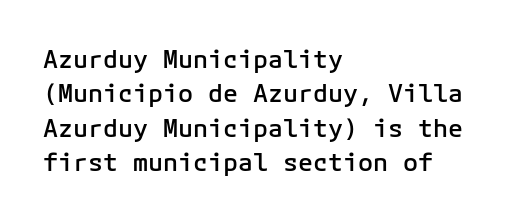
The image shows 25 px text type, upright; set left-aligned, normal line spacing (1.38x), normal letter spacing, not underlined.
